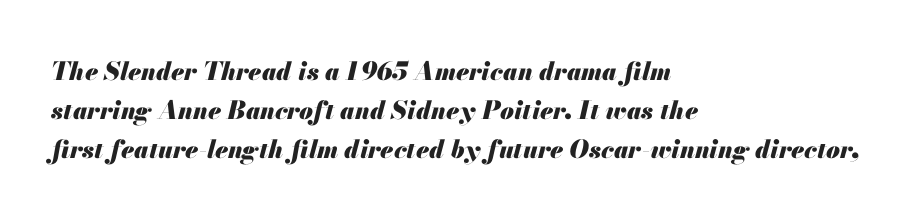
{"italic": "yes", "lean": "right", "slant_degrees": 13, "bold": "yes", "underline": "no", "align": "left", "line_spacing": "normal", "line_spacing_ratio": 1.56, "letter_spacing": "normal", "letter_spacing_em": 0.0, "glyph_px": 25}
